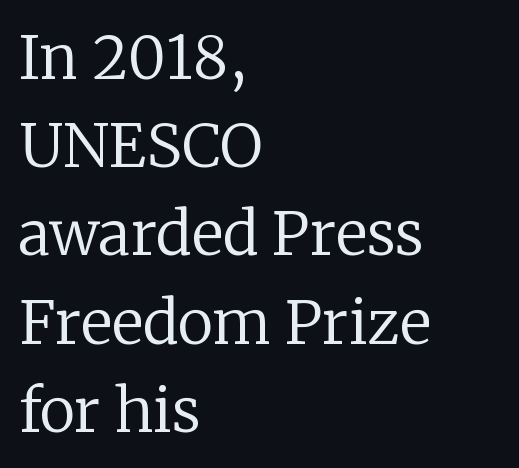
{"serif": "yes", "italic": "no", "bold": "no", "weight": "regular", "width": "normal", "stroke_contrast": "low", "x_height": "medium", "monospaced": "no", "underline": "no", "align": "left", "line_spacing": "normal", "line_spacing_ratio": 1.47, "letter_spacing": "normal", "letter_spacing_em": 0.0, "glyph_px": 60}
